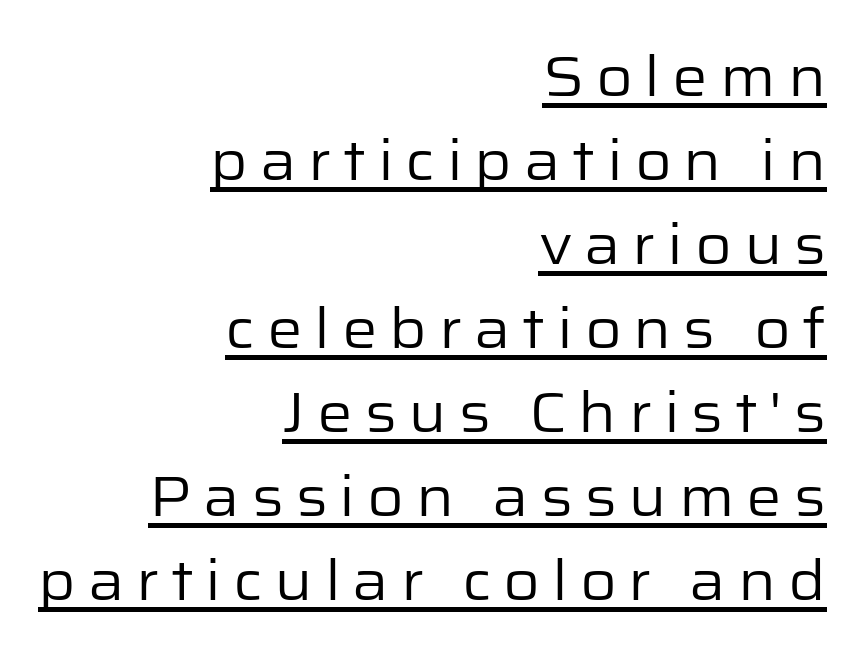
Q: Is the text bold? A: No.
Q: Is the text italic (slanted)? A: No, it is upright.
Q: Is the typeface a serif or a sans-serif typeface? A: Sans-serif.
Q: Is the text underlined? A: Yes.
Q: How is the paragraph aligned? A: Right-aligned.
Q: Is the spacing between letters normal or unusually wide? A: Unusually wide.
Q: Is the spacing between lines tight, normal or loose? A: Normal.
Q: Width (condensed, normal, or wide)? A: Normal.
Q: Stroke contrast? A: Low.
Q: x-height? A: Medium.
Q: Monospaced? A: No.
